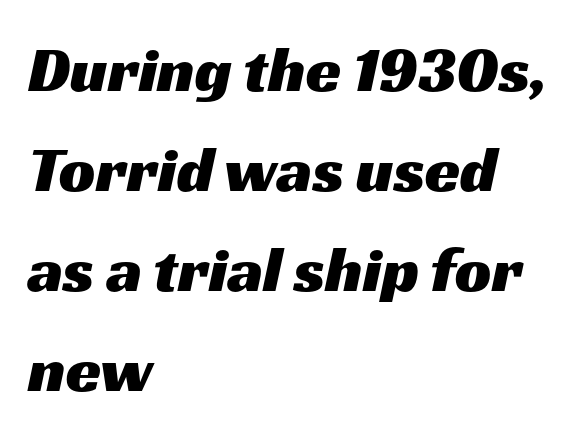
Q: Is the typeface a serif or a sans-serif typeface? A: Sans-serif.
Q: Is the text underlined? A: No.
Q: How is the paragraph aligned? A: Left-aligned.
Q: Is the spacing between letters normal or unusually wide? A: Normal.
Q: Is the spacing between lines tight, normal or loose? A: Normal.
Q: Width (condensed, normal, or wide)? A: Wide.
Q: Stroke contrast? A: Medium.
Q: x-height? A: Medium.
Q: Monospaced? A: No.
